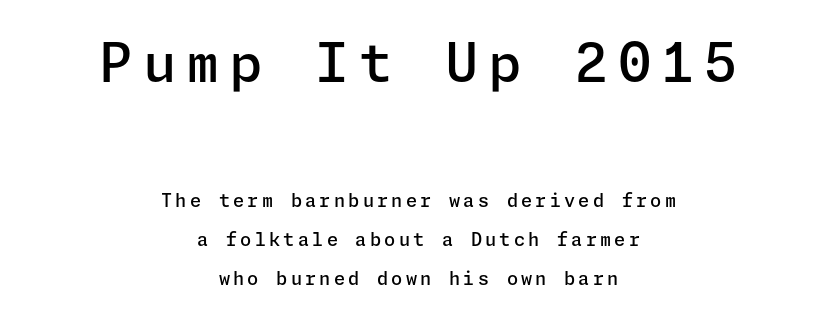
{"serif": "no", "italic": "no", "bold": "semi", "weight": "semibold", "width": "normal", "stroke_contrast": "low", "x_height": "medium", "underline": "no", "align": "center", "line_spacing": "loose", "line_spacing_ratio": 2.15, "larger_block": "first", "size_ratio": 3.0, "glyph_px": 54}
